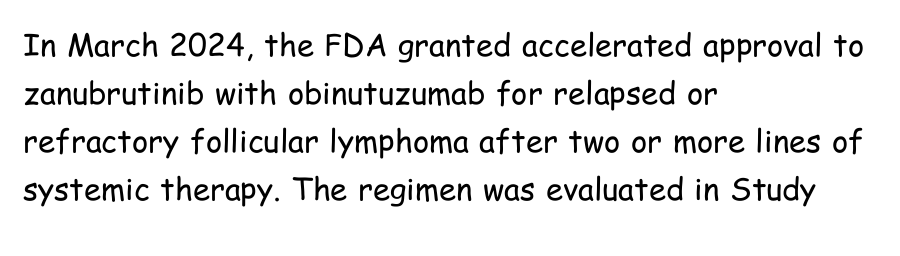
Counters stay open thanks to moderate or lighter strokes. Is this a fixed-width face? No — the glyphs have proportional, varying widths. The block of text has a typical density, with ordinary space between rows. The typeface chosen for these lines omits serifs. Compared with typical body copy, the letter spacing here is the same. Leftover space on each line is placed entirely after the last word.
